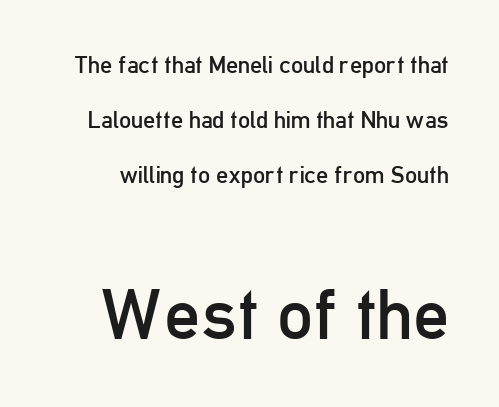
Q: Is the text bold? A: No.
Q: Is the text italic (slanted)? A: No, it is upright.
Q: Is the typeface a serif or a sans-serif typeface? A: Sans-serif.
Q: Is the text underlined? A: No.
Q: Is the spacing between letters normal or unusually wide? A: Normal.
Q: Is the spacing between lines tight, normal or loose? A: Loose.
Q: Which block of text is set in a larger size, the first (top) or the second (bottom)? A: The second (bottom) one.
Q: Width (condensed, normal, or wide)? A: Condensed.
Q: Stroke contrast? A: Low.
Q: x-height? A: Medium.
Q: Monospaced? A: No.
